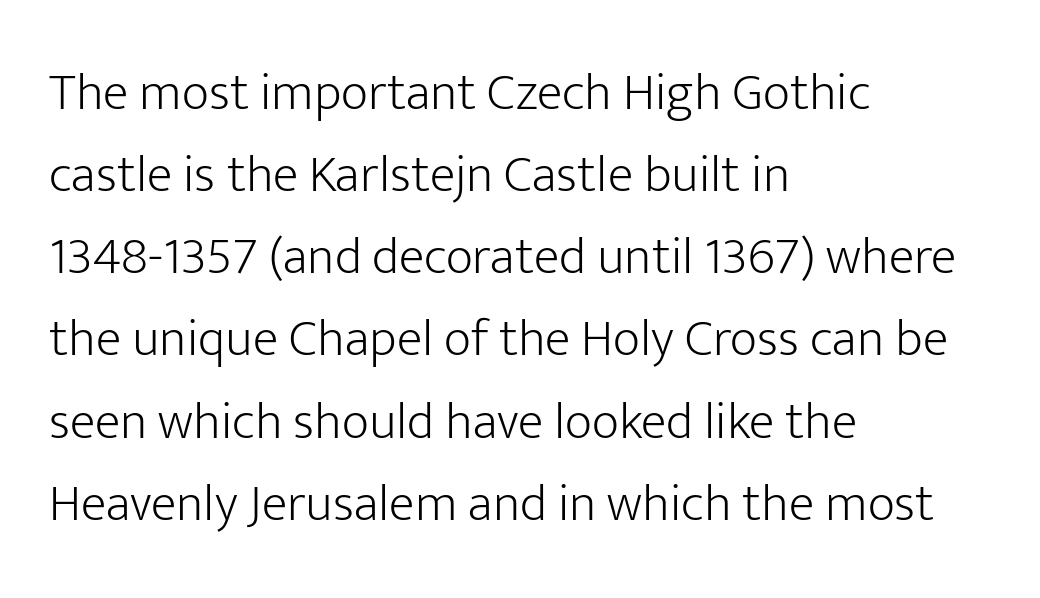
Q: Is the text bold? A: No.
Q: Is the text italic (slanted)? A: No, it is upright.
Q: Is the typeface a serif or a sans-serif typeface? A: Sans-serif.
Q: Is the text underlined? A: No.
Q: How is the paragraph aligned? A: Left-aligned.
Q: Is the spacing between letters normal or unusually wide? A: Normal.
Q: Is the spacing between lines tight, normal or loose? A: Normal.
Q: Width (condensed, normal, or wide)? A: Normal.
Q: Stroke contrast? A: Low.
Q: x-height? A: Medium.
Q: Monospaced? A: No.
